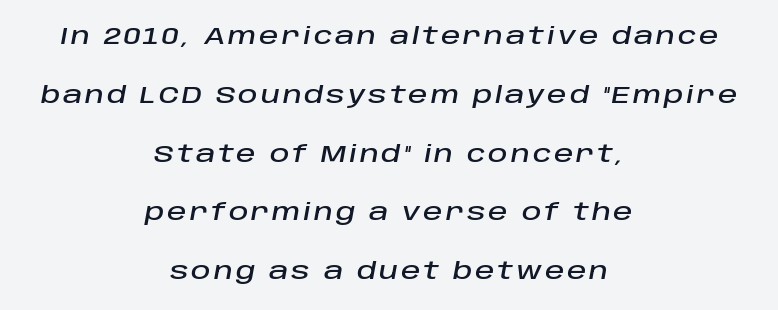
The strip under each line holds only bare page. Visually the block forms a symmetrical silhouette, jagged on both flanks. Observe the lean: these are italic letterforms. The space between consecutive lines is lavish.
